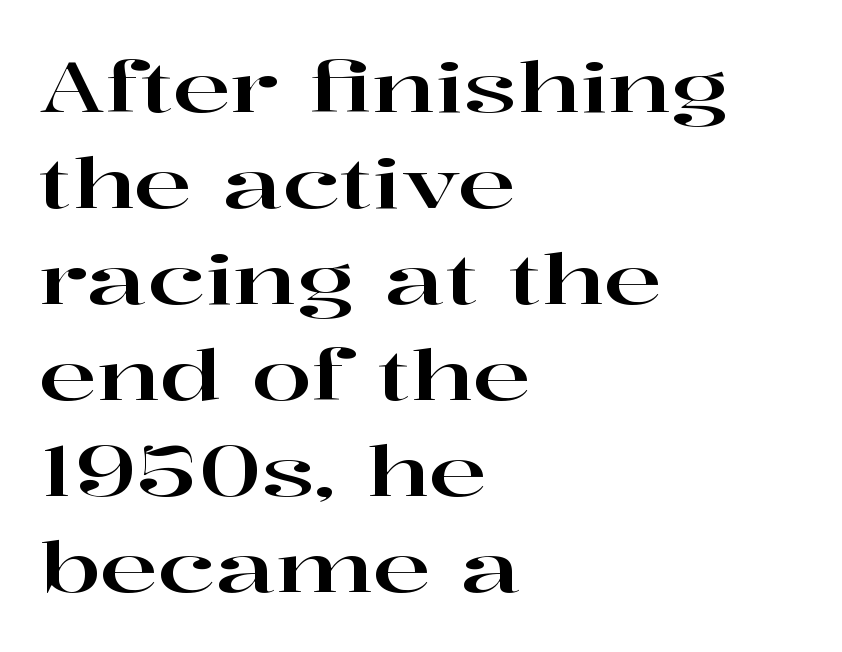
The image shows 69 px wide serif type, upright; set left-aligned, normal line spacing (1.39x), normal letter spacing, not underlined; high stroke contrast and a medium x-height.
